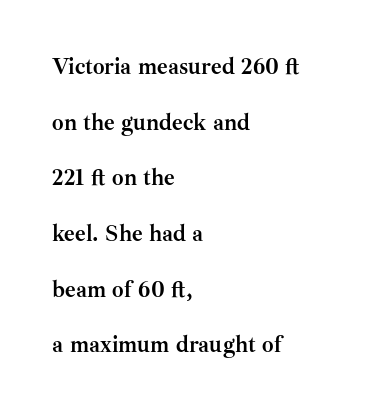
Q: Is the text bold? A: Yes.
Q: Is the text italic (slanted)? A: No, it is upright.
Q: Is the text underlined? A: No.
Q: How is the paragraph aligned? A: Left-aligned.
Q: Is the spacing between letters normal or unusually wide? A: Normal.
Q: Is the spacing between lines tight, normal or loose? A: Loose.
